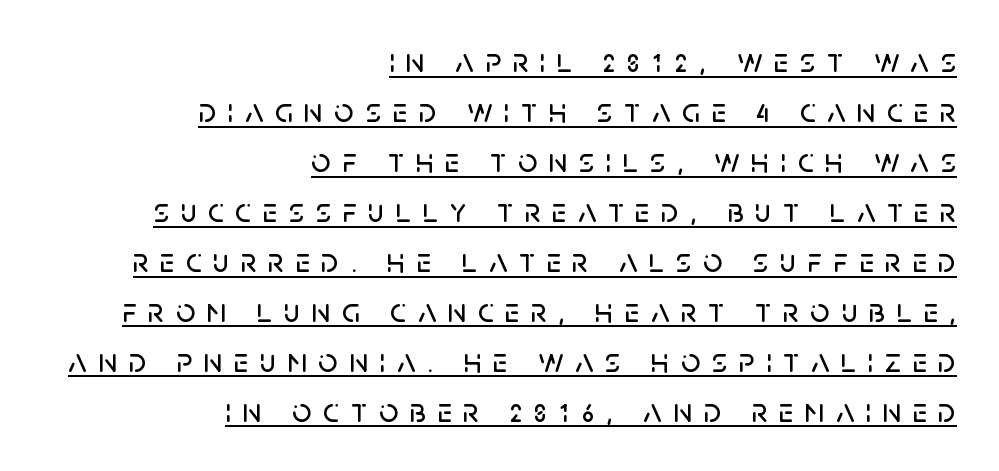
The image shows 34 px sans-serif type, upright; set right-aligned, normal line spacing (1.47x), unusually wide letter spacing (+0.34 em), underlined; low stroke contrast and a large x-height.
